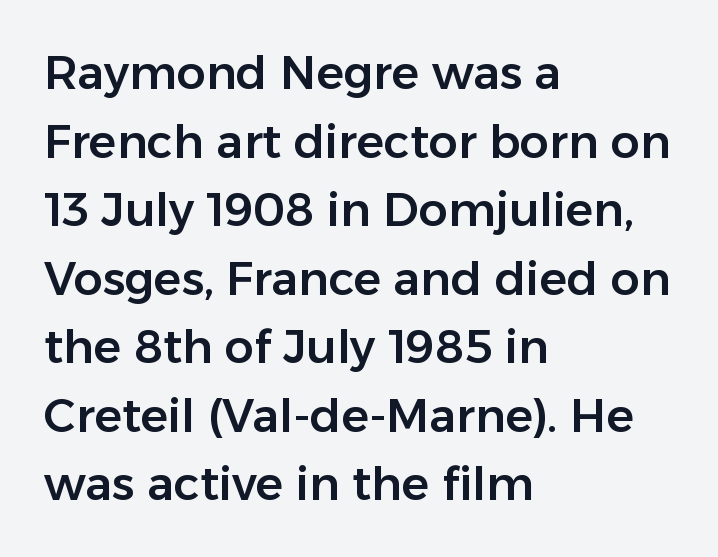
Each new line begins a customary step beneath the previous one. This is sans-serif lettering, the kind often seen on screens and signage. Each letter keeps its own natural width here, so spacing adapts to shape. The tracking reads as untouched default to a designer's eye. The zone under the glyphs is completely vacant. Italic: no, the glyphs are upright roman.
